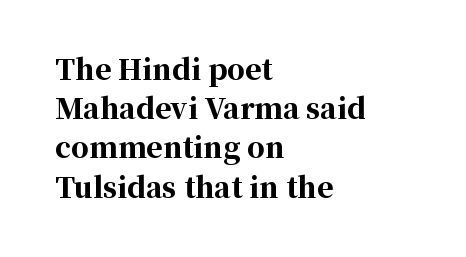
The image shows 28 px bold serif type, upright; set left-aligned, normal line spacing (1.4x), normal letter spacing, not underlined; high stroke contrast and a medium x-height.
